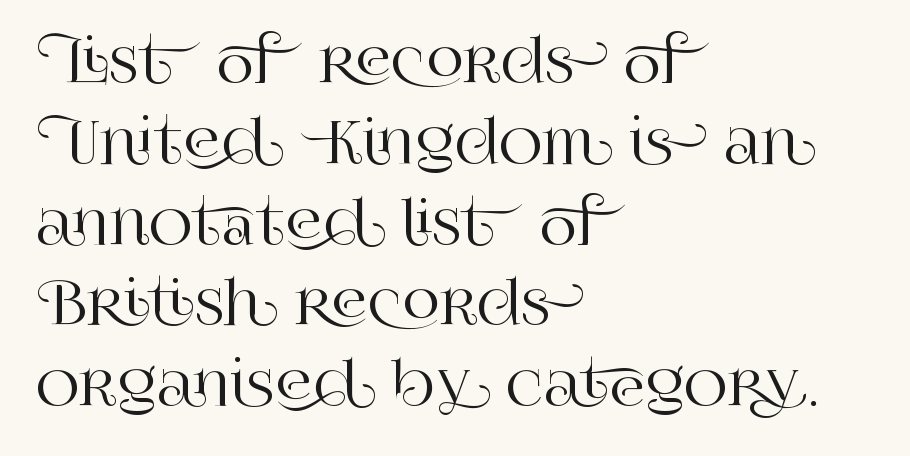
Q: Is the text italic (slanted)? A: No, it is upright.
Q: Is the typeface a serif or a sans-serif typeface? A: Serif.
Q: Is the text underlined? A: No.
Q: How is the paragraph aligned? A: Left-aligned.
Q: Is the spacing between letters normal or unusually wide? A: Normal.
Q: Is the spacing between lines tight, normal or loose? A: Normal.
Q: Width (condensed, normal, or wide)? A: Normal.
Q: Stroke contrast? A: High.
Q: x-height? A: Large.
Q: Monospaced? A: No.
